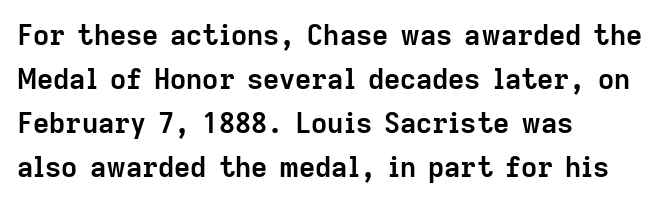
The image shows 28 px semibold sans-serif type, upright; set left-aligned, normal line spacing (1.57x), normal letter spacing, not underlined; low stroke contrast and a medium x-height.
